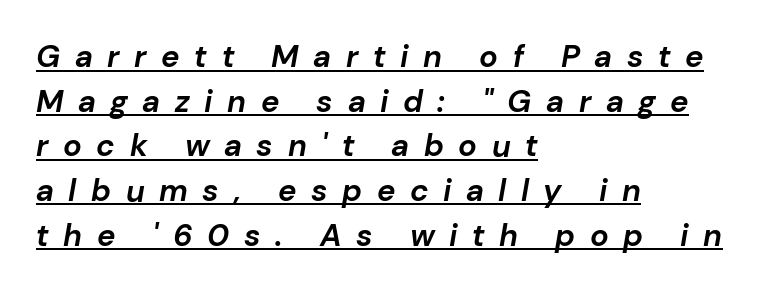
The image shows 31 px bold type, italic (leaning right); set left-aligned, normal line spacing (1.44x), unusually wide letter spacing (+0.47 em), underlined; low stroke contrast and a medium x-height.
